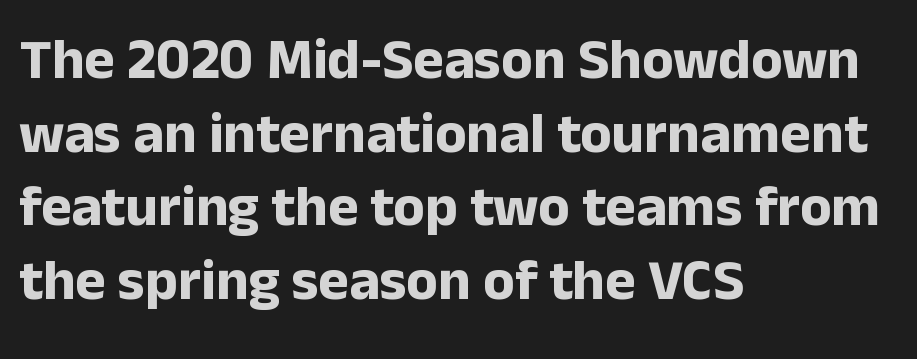
I'd call this a sans setting — the letters go barefoot. The face used here is proportionally spaced, like ordinary book or web type. Does the weight exceed regular? Yes, all the way to bold. The rendering anchors every line to the left-hand side. Students, observe: this is what conventionally led text looks like.
